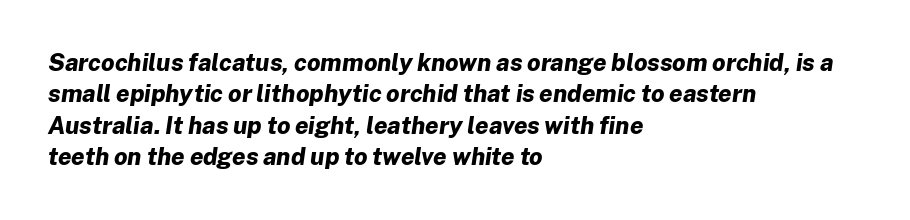
The image shows 24 px bold type, italic (leaning right); set left-aligned, normal line spacing (1.31x), normal letter spacing, not underlined.
